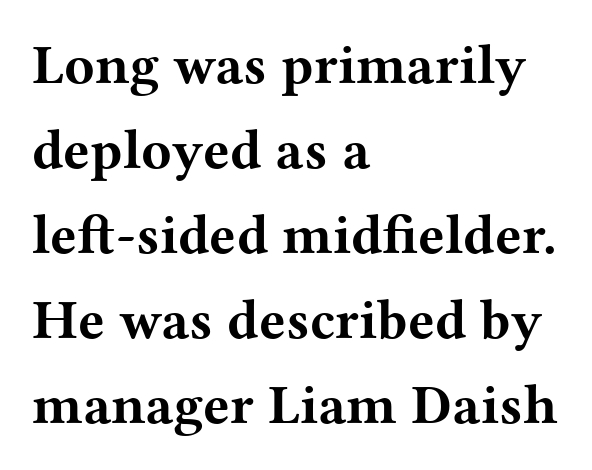
The image shows 56 px bold, wide serif type, upright; set left-aligned, normal line spacing (1.52x), normal letter spacing, not underlined; medium stroke contrast and a medium x-height.
